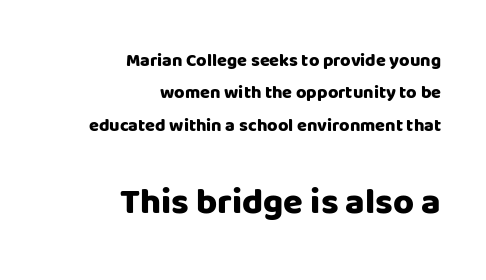
The image shows 36 px heavy sans-serif type, upright; set right-aligned, line spacing 1.8x, normal letter spacing, not underlined; the second (bottom) block is 2.0x larger; low stroke contrast and a large x-height.
